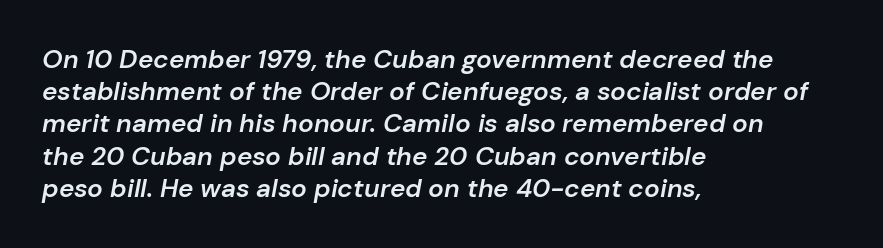
Style check: oblique. Caption: multi-line text, flush left, ragged right. The string is rendered with underlining switched off. Students, this is semibold: more ink than regular, less than bold. Default kerning and tracking; the words read as compact shapes.
